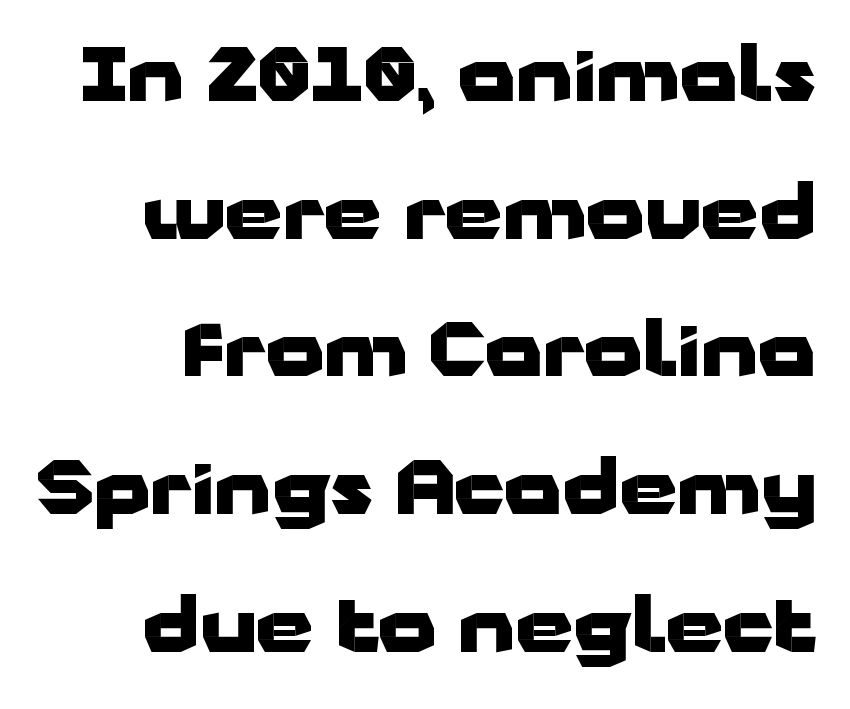
Q: Is the text bold? A: Yes.
Q: Is the text italic (slanted)? A: No, it is upright.
Q: Is the typeface a serif or a sans-serif typeface? A: Sans-serif.
Q: Is the text underlined? A: No.
Q: Is the spacing between letters normal or unusually wide? A: Normal.
Q: Width (condensed, normal, or wide)? A: Wide.
Q: Stroke contrast? A: Low.
Q: x-height? A: Medium.
Q: Monospaced? A: No.
